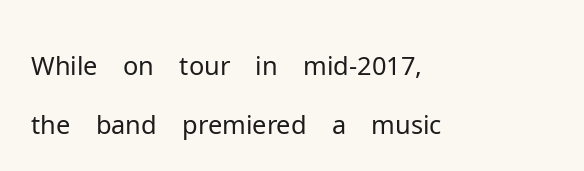
Q: Is the text bold? A: No.
Q: Is the text italic (slanted)? A: No, it is upright.
Q: Is the typeface a serif or a sans-serif typeface? A: Sans-serif.
Q: Is the text underlined? A: No.
Q: How is the paragraph aligned? A: Left-aligned.
Q: Is the spacing between letters normal or unusually wide? A: Normal.
Q: Is the spacing between lines tight, normal or loose? A: Tight.
Q: Width (condensed, normal, or wide)? A: Normal.
Q: Stroke contrast? A: Low.
Q: x-height? A: Medium.
Q: Monospaced? A: No.
